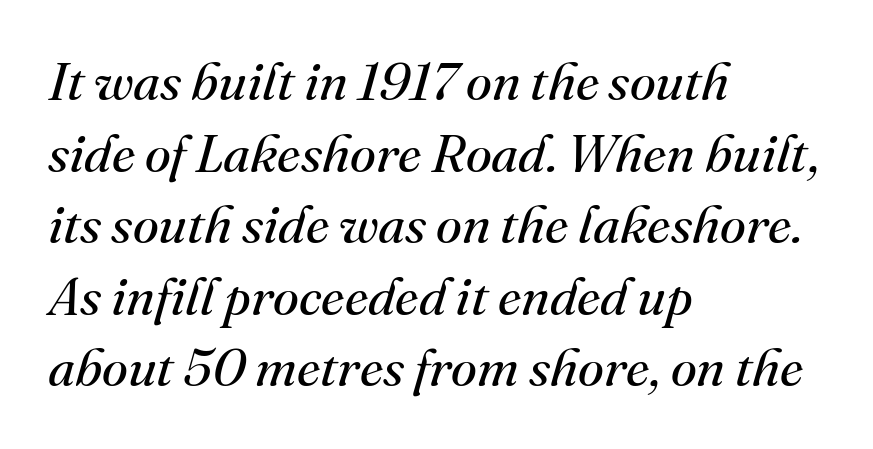
Q: Is the text bold? A: No.
Q: Is the text italic (slanted)? A: Yes, it leans right by about 16 degrees.
Q: Is the typeface a serif or a sans-serif typeface? A: Serif.
Q: Is the text underlined? A: No.
Q: How is the paragraph aligned? A: Left-aligned.
Q: Is the spacing between letters normal or unusually wide? A: Normal.
Q: Is the spacing between lines tight, normal or loose? A: Normal.
Q: Width (condensed, normal, or wide)? A: Normal.
Q: Stroke contrast? A: Medium.
Q: x-height? A: Small.
Q: Monospaced? A: No.
